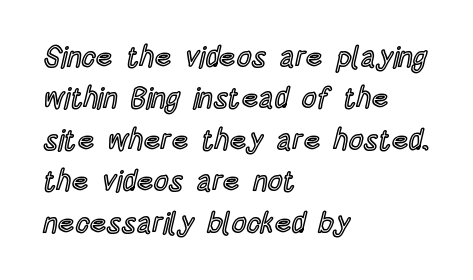
The image shows 29 px condensed type; set left-aligned, normal line spacing (1.43x), normal letter spacing, not underlined; a large x-height.
